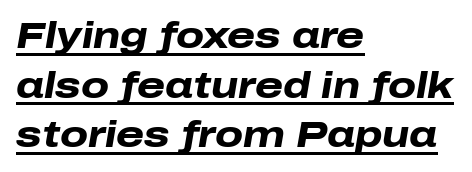
The image shows 36 px heavy, wide type, italic (leaning right); set left-aligned, normal line spacing (1.38x), normal letter spacing, underlined; low stroke contrast and a medium x-height.
